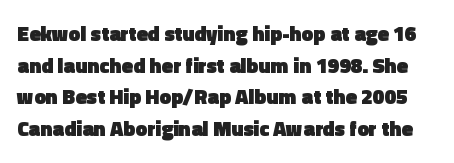
Reading down the column, the eye jumps a familiar distance to each next line. What stands out about the letter spacing? Nothing — it is the standard amount. The characters look thick and weighty, a clear bold. Only glyphs here, with clear space below each row. The lettering stays uniformly vertical, giving the passage a roman look.
